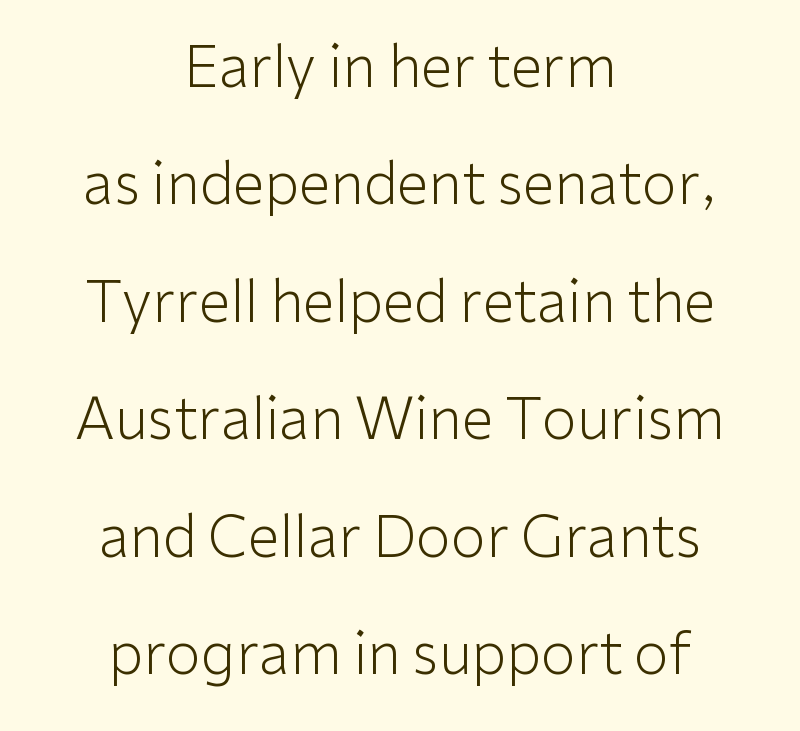
The image shows 57 px light sans-serif type, upright; set centered, loose line spacing (2.06x), normal letter spacing, not underlined; low stroke contrast and a medium x-height.
